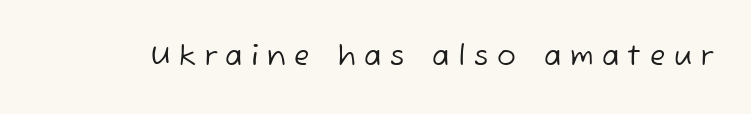
The passage shown is typed in a proportional face where columns would drift. Only glyphs here, with clear space below each row. Stem width sits at or under what a default text font uses. In terms of letterform style, serifs are entirely absent.
